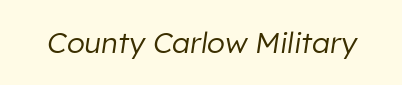
Each letter keeps its own natural width here, so spacing adapts to shape. The typography opts for an oblique posture over an upright one. The glyphs are unaccompanied by any horizontal stroke below them. The cut favours lightness, reaching ordinary text weight at its darkest. Nothing unusual about the tracking: characters are spaced as the font intends.
